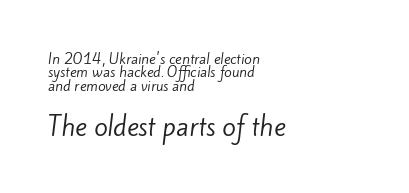
Q: Is the text bold? A: No.
Q: Is the text underlined? A: No.
Q: How is the paragraph aligned? A: Left-aligned.
Q: Is the spacing between letters normal or unusually wide? A: Normal.
Q: Is the spacing between lines tight, normal or loose? A: Tight.
Q: Which block of text is set in a larger size, the first (top) or the second (bottom)? A: The second (bottom) one.
